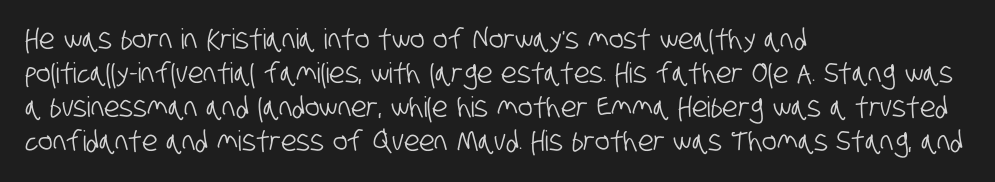
Q: Is the typeface a serif or a sans-serif typeface? A: Sans-serif.
Q: Is the text underlined? A: No.
Q: How is the paragraph aligned? A: Left-aligned.
Q: Is the spacing between letters normal or unusually wide? A: Normal.
Q: Width (condensed, normal, or wide)? A: Condensed.
Q: Stroke contrast? A: Low.
Q: x-height? A: Large.
Q: Monospaced? A: No.
